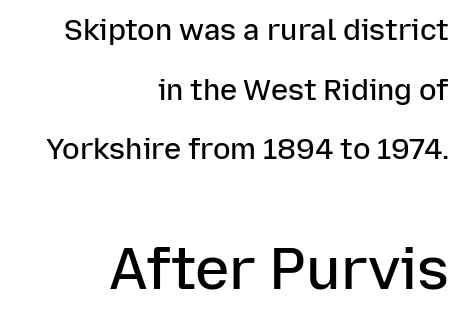
{"serif": "no", "italic": "no", "bold": "semi", "weight": "semibold", "width": "normal", "stroke_contrast": "low", "x_height": "medium", "monospaced": "no", "underline": "no", "align": "right", "line_spacing": "loose", "line_spacing_ratio": 2.06, "letter_spacing": "normal", "letter_spacing_em": 0.0, "larger_block": "second", "size_ratio": 2.0, "glyph_px": 58}
